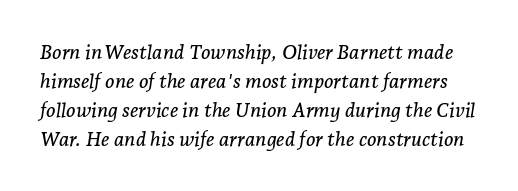
Letter spacing: default. A bare baseline throughout the passage. Is the type slanted? Yes — the strokes lean at a clear angle. Vertical spacing — default.
